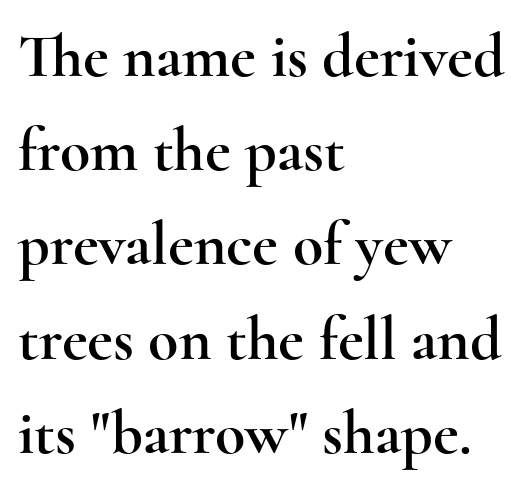
{"serif": "yes", "italic": "no", "width": "wide", "x_height": "small", "monospaced": "no", "underline": "no", "align": "left", "line_spacing": "normal", "line_spacing_ratio": 1.52, "letter_spacing": "normal", "letter_spacing_em": 0.0, "glyph_px": 62}
